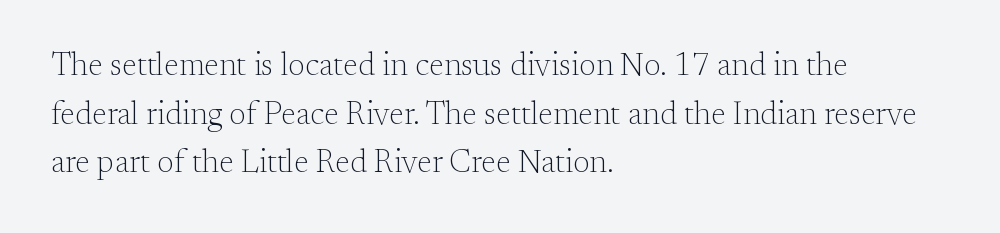
Q: Is the text bold? A: No.
Q: Is the text italic (slanted)? A: No, it is upright.
Q: Is the typeface a serif or a sans-serif typeface? A: Serif.
Q: Is the text underlined? A: No.
Q: How is the paragraph aligned? A: Left-aligned.
Q: Is the spacing between letters normal or unusually wide? A: Normal.
Q: Is the spacing between lines tight, normal or loose? A: Normal.
Q: Width (condensed, normal, or wide)? A: Normal.
Q: Stroke contrast? A: Medium.
Q: x-height? A: Small.
Q: Monospaced? A: No.
